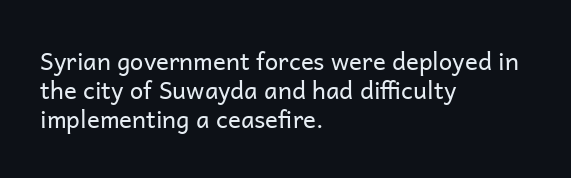
The image shows 24 px text type, upright; set left-aligned, line spacing 1.2x, normal letter spacing, not underlined.
